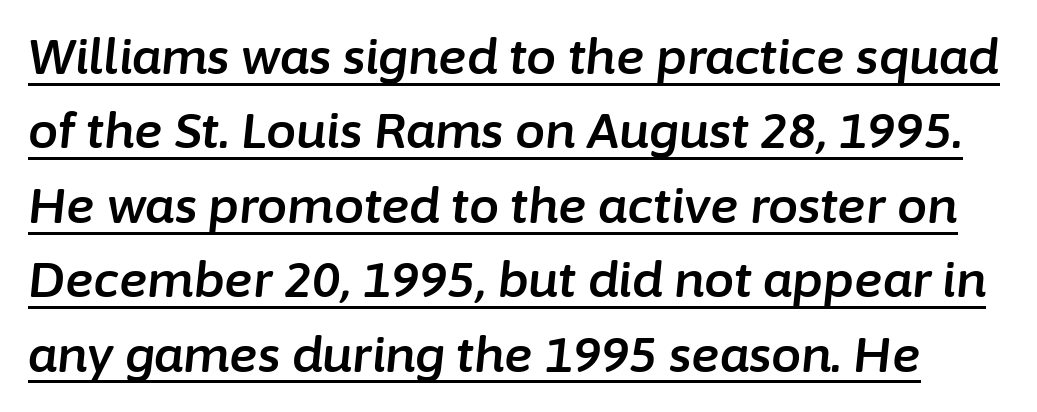
Slant detected: the letters are inclined. Decoration check: the copy is underlined. Proportional: the letters do not fall into vertical columns. Short note: letters normally spaced. The leading is moderate, giving the passage an even texture.
